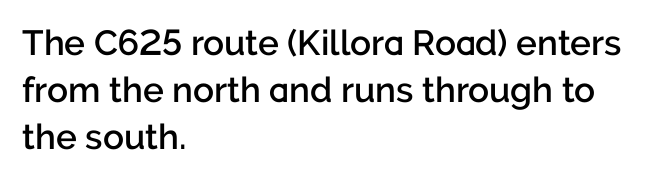
{"serif": "no", "italic": "no", "bold": "semi", "weight": "semibold", "width": "normal", "stroke_contrast": "low", "x_height": "medium", "monospaced": "no", "underline": "no", "align": "left", "line_spacing": "normal", "line_spacing_ratio": 1.34, "letter_spacing": "normal", "letter_spacing_em": 0.0, "glyph_px": 35}
